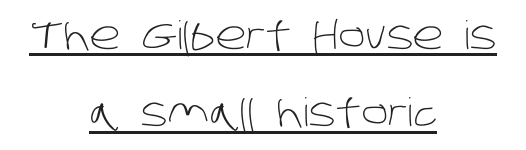
Notice how the passage keeps no hard edge, just a central spine. This sample uses plain, unmodified letter spacing. Stroke terminals: plain, sans-serif. Successive baselines arrive slowly, with a big drop between each. A quiet, ordinary-to-light weight characterises the typeface.
